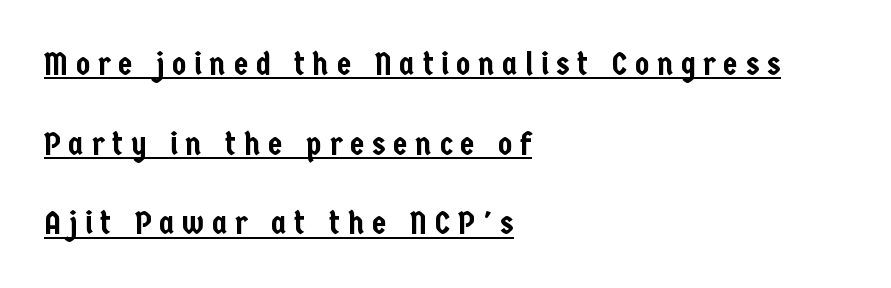
The image shows 33 px condensed sans-serif type, upright; set left-aligned, loose line spacing (2.41x), unusually wide letter spacing (+0.23 em), underlined; low stroke contrast and a medium x-height.
